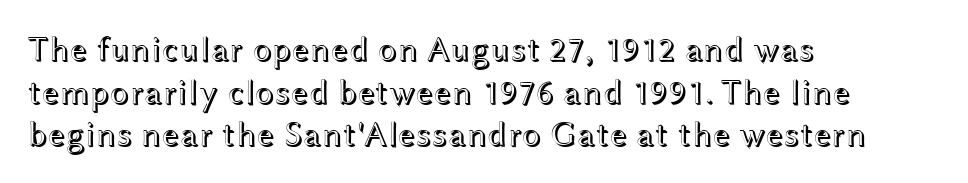
Characters follow at the spacing the type designer built in. Do the characters align in a grid? No, the font is proportional. Does the copy run flush right? No — it runs flush left. Every stem runs plumb, perpendicular to the baseline. Only glyphs here, with clear space below each row.
